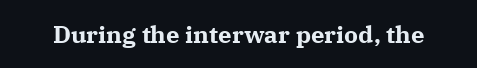
The image shows 24 px bold type, upright; set normal letter spacing, not underlined.
